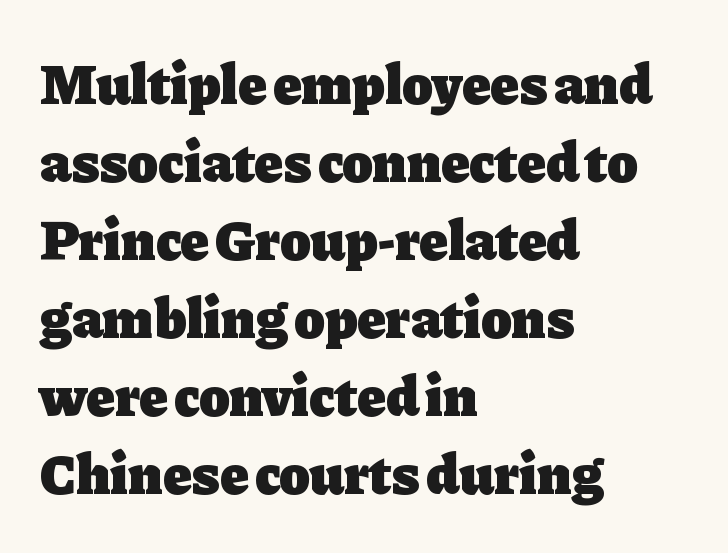
Default kerning and tracking; the words read as compact shapes. One-word summary of the alignment: left. On the weight axis this lands at bold, roughly 700. Character widths vary here, with narrow letters taking less room than wide ones. Line spacing here is normal. Unlike italic type, these characters show no tilt at all.
